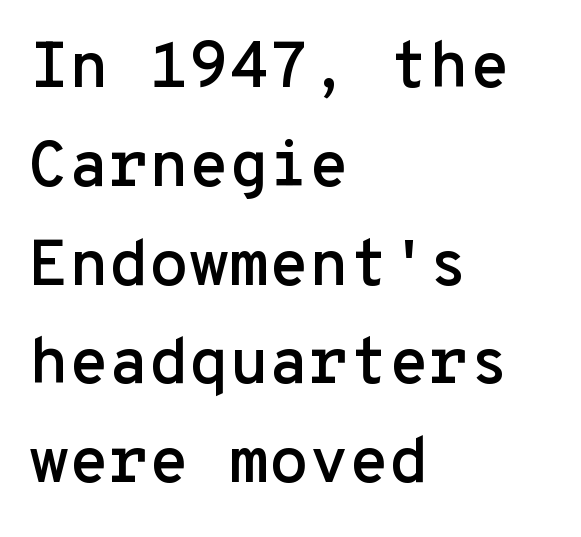
{"serif": "no", "italic": "no", "width": "normal", "stroke_contrast": "low", "x_height": "medium", "monospaced": "yes", "underline": "no", "align": "left", "line_spacing": "normal", "line_spacing_ratio": 1.52, "letter_spacing": "normal", "letter_spacing_em": 0.0, "glyph_px": 65}
